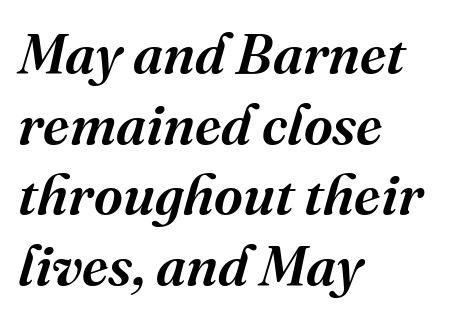
Short note: letters normally spaced. The string is rendered with underlining switched off. Typeset ragged right — the left edge is the straight one. Every letter is mildly thick-stroked: semibold rather than bold.
